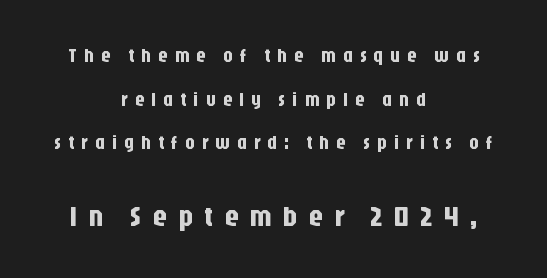
Q: Is the text italic (slanted)? A: No, it is upright.
Q: Is the typeface a serif or a sans-serif typeface? A: Sans-serif.
Q: Is the text underlined? A: No.
Q: How is the paragraph aligned? A: Centered.
Q: Is the spacing between letters normal or unusually wide? A: Unusually wide.
Q: Is the spacing between lines tight, normal or loose? A: Loose.
Q: Which block of text is set in a larger size, the first (top) or the second (bottom)? A: The second (bottom) one.
Q: Width (condensed, normal, or wide)? A: Condensed.
Q: Stroke contrast? A: Low.
Q: x-height? A: Large.
Q: Monospaced? A: No.
